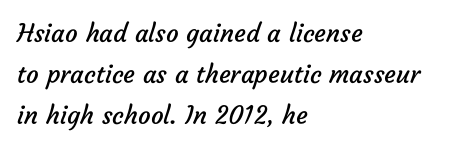
Q: Is the text bold? A: No.
Q: Is the text underlined? A: No.
Q: How is the paragraph aligned? A: Left-aligned.
Q: Is the spacing between letters normal or unusually wide? A: Normal.
Q: Is the spacing between lines tight, normal or loose? A: Normal.
